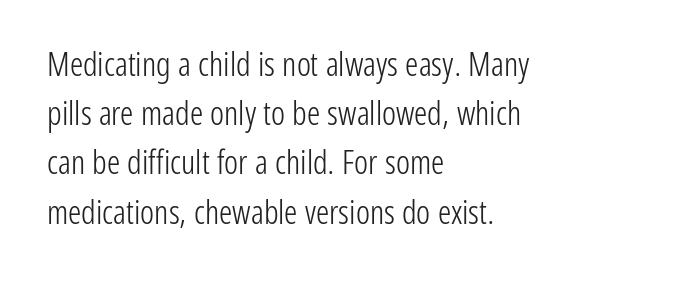
Vertical stems look standard width or narrower in stroke. The passage shown is typed in a proportional face where columns would drift. Quick note: interline space is typical. Bare-footed words on every line.
